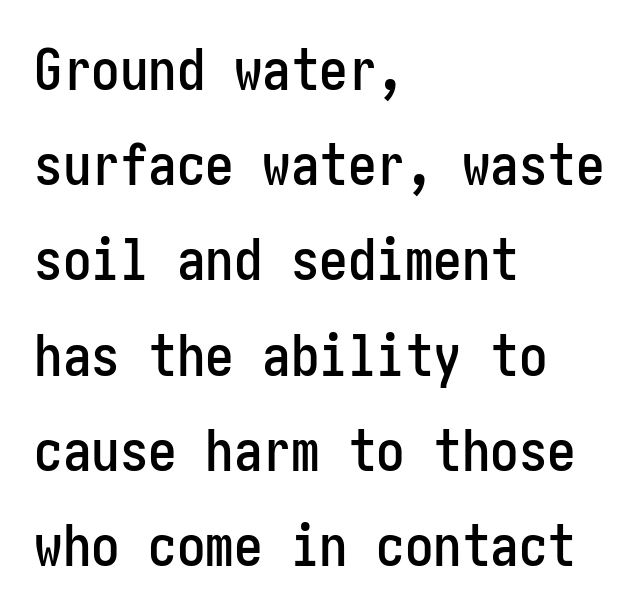
Words appear dense and cohesive because spacing is normal. Nope, no serifs anywhere on these letters. Clear beneath every line of the passage. This sample is left-justified, so line endings fall wherever the words run out.
